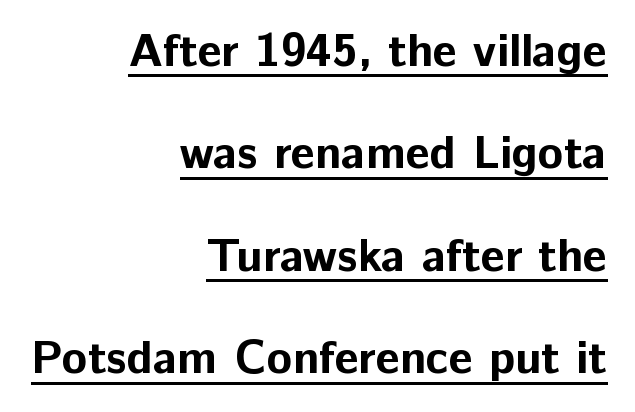
{"serif": "no", "italic": "no", "bold": "yes", "weight": "bold", "width": "normal", "stroke_contrast": "low", "x_height": "medium", "monospaced": "no", "underline": "yes", "align": "right", "line_spacing": "loose", "line_spacing_ratio": 2.18, "letter_spacing": "normal", "letter_spacing_em": 0.0, "glyph_px": 47}
